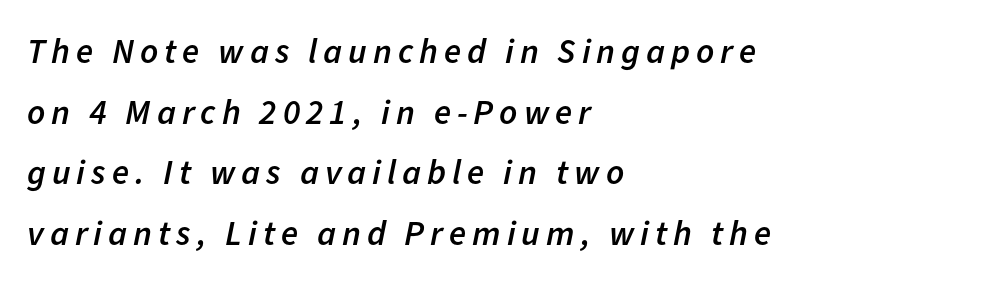
The image shows 35 px semibold type, italic (leaning right); set left-aligned, line spacing 1.73x, not underlined; low stroke contrast and a medium x-height.
